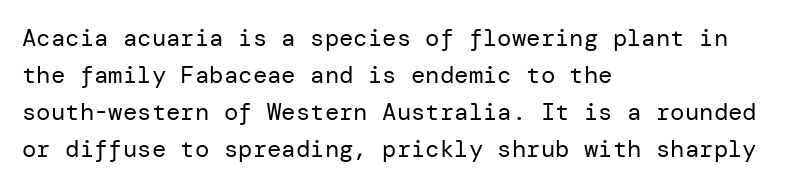
{"italic": "no", "bold": "no", "underline": "no", "align": "left", "line_spacing": "normal", "line_spacing_ratio": 1.54, "letter_spacing": "normal", "letter_spacing_em": 0.0, "glyph_px": 24}
